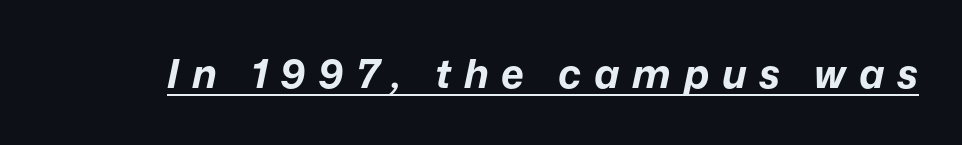
The image shows 40 px bold type, italic (leaning right); set unusually wide letter spacing (+0.32 em), underlined; low stroke contrast and a medium x-height.
